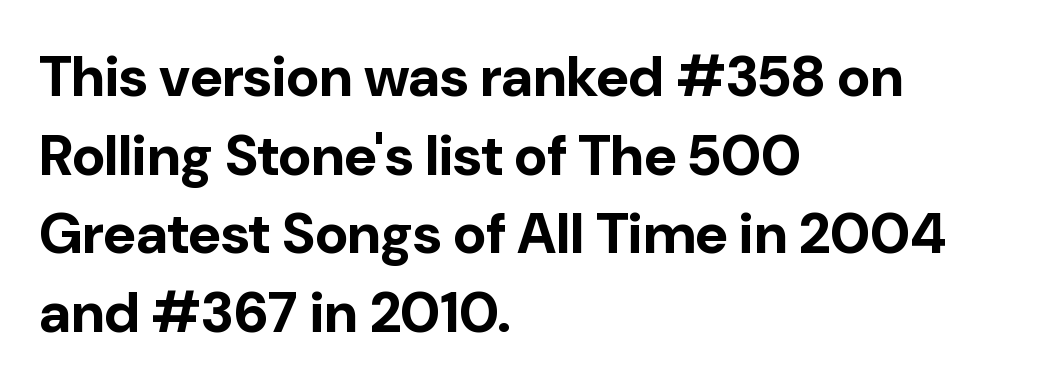
Decoration check: the copy has no underline. Baseline-to-baseline distance is the conventional proportion of letter height. The lines in this sample share a left origin and differ only in where they stop. Do the letters lean? They stand straight. Spacing between characters is what you'd get straight out of the box. Character widths vary here, with narrow letters taking less room than wide ones.
